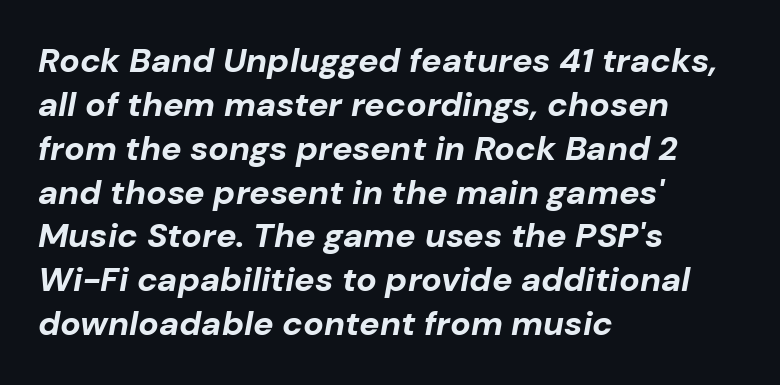
The image shows 34 px bold type, italic (leaning right); set left-aligned, normal line spacing (1.29x), normal letter spacing, not underlined; low stroke contrast and a medium x-height.
